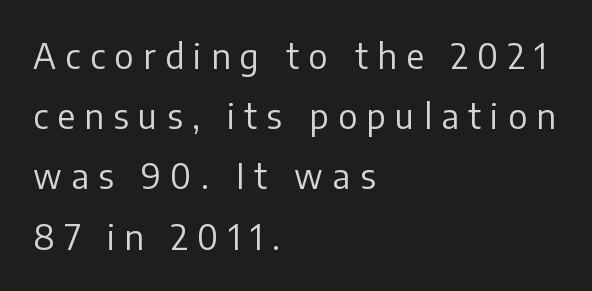
{"serif": "no", "italic": "no", "bold": "no", "weight": "regular", "width": "normal", "stroke_contrast": "low", "x_height": "medium", "monospaced": "no", "underline": "no", "align": "left", "line_spacing_ratio": 1.77, "letter_spacing": "wide", "letter_spacing_em": 0.28, "glyph_px": 34}
